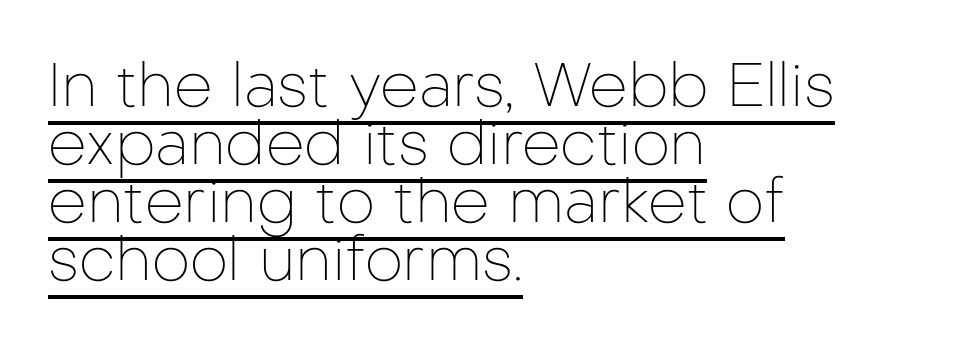
{"serif": "no", "italic": "no", "bold": "no", "weight": "thin", "width": "normal", "stroke_contrast": "low", "x_height": "medium", "monospaced": "no", "underline": "yes", "align": "left", "line_spacing": "tight", "line_spacing_ratio": 0.95, "letter_spacing": "normal", "letter_spacing_em": 0.0, "glyph_px": 61}
